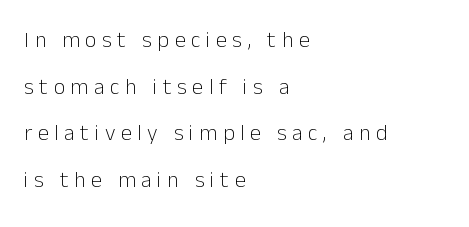
The typesetter chose a ragged-right arrangement here. Is there much room between lines? Yes — plenty of vertical air separates them. A roman cut, with each character standing at attention. Nobody drew a line under any word here. There is plenty of visible air inserted between adjacent glyphs. Compared with a typical body face, this is equally light or lighter still.
